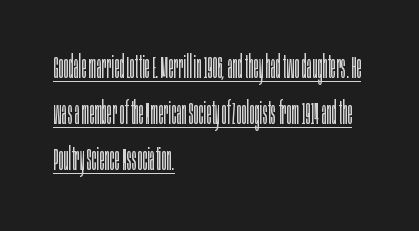
When letters stand straight like this, we call the style roman or upright. Left-aligned paragraph, ragged on the right. These characters rest on top of a visible drawn line. In terms of leading, this rendering sits right in the middle. You can tell from the bare stems that sans-serif type was used.
